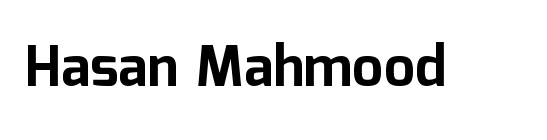
{"serif": "no", "italic": "no", "bold": "yes", "weight": "bold", "width": "normal", "stroke_contrast": "low", "x_height": "medium", "monospaced": "no", "underline": "no", "letter_spacing": "normal", "letter_spacing_em": 0.0, "glyph_px": 56}
